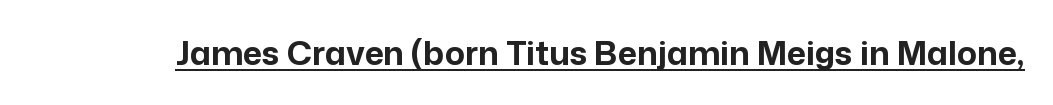
You can tell from the bare stems that sans-serif type was used. These lines carry a lot of weight — the face is fully bold. The letters sit at their default tracking, neither squeezed nor spread. Varying glyph widths throughout — classic text-font behaviour. Quick note: underline on.
